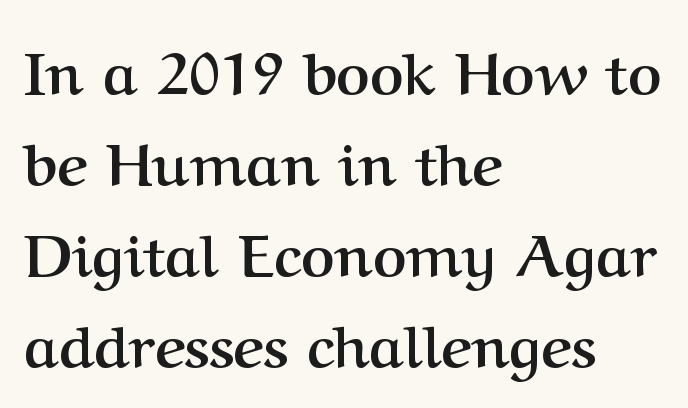
Inter-character spacing is left at the font's built-in metrics. A serif font was chosen for this passage. Unlike italic type, these characters show no tilt at all. A bare baseline throughout the passage. Regarding leading, the lines here are spaced in the standard way. The setting favours the left margin, as ordinary paragraphs usually do.
